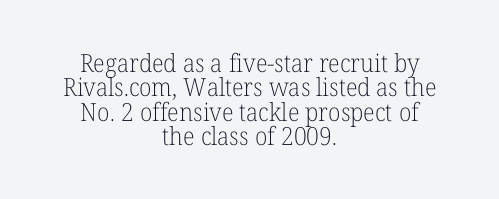
{"italic": "no", "bold": "no", "underline": "no", "align": "center", "line_spacing": "tight", "line_spacing_ratio": 0.98, "letter_spacing": "normal", "letter_spacing_em": 0.0, "glyph_px": 25}
